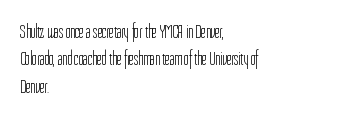
Caption: standard tracking, unaltered. Alignment: flush left. Line spacing here is normal. Weight: not bold — regular or lighter.
